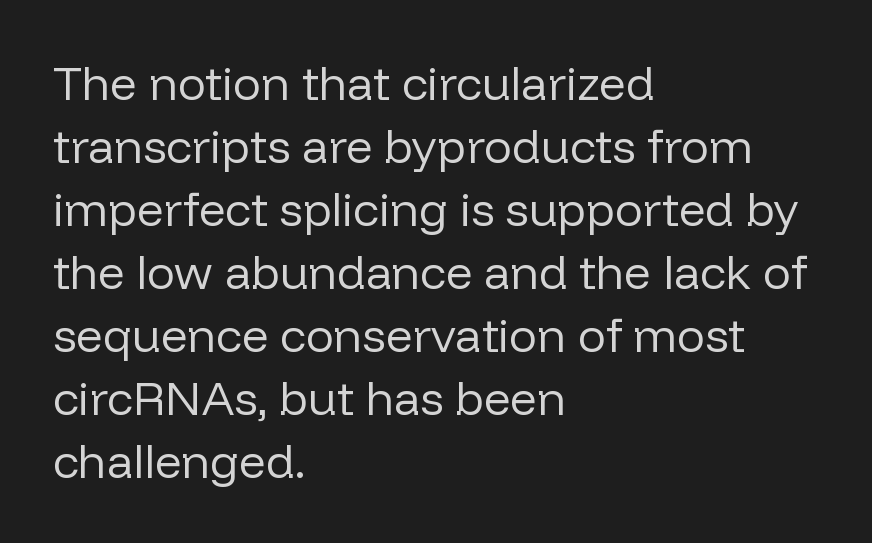
The image shows 47 px regular-weight sans-serif type, upright; set left-aligned, normal line spacing (1.34x), normal letter spacing, not underlined; low stroke contrast and a medium x-height.
